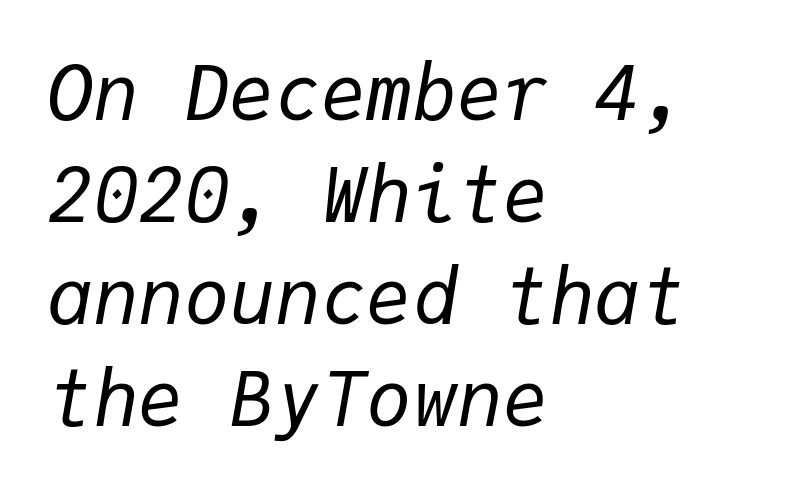
The image shows 76 px regular-weight type, italic (leaning right), monospaced; set left-aligned, normal line spacing (1.34x), normal letter spacing, not underlined; low stroke contrast and a medium x-height.
